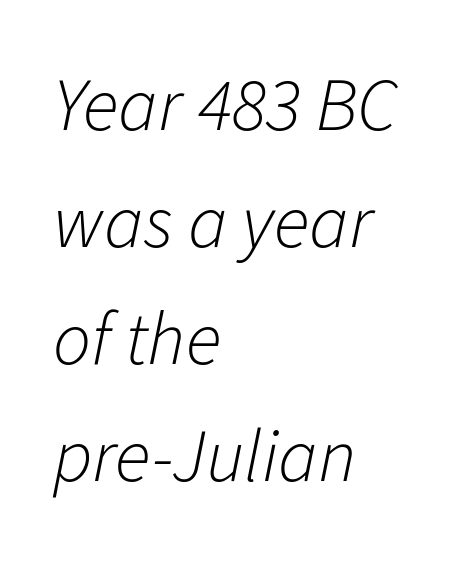
The image shows 75 px light type, italic (leaning right); set left-aligned, normal line spacing (1.56x), normal letter spacing, not underlined; low stroke contrast and a medium x-height.
